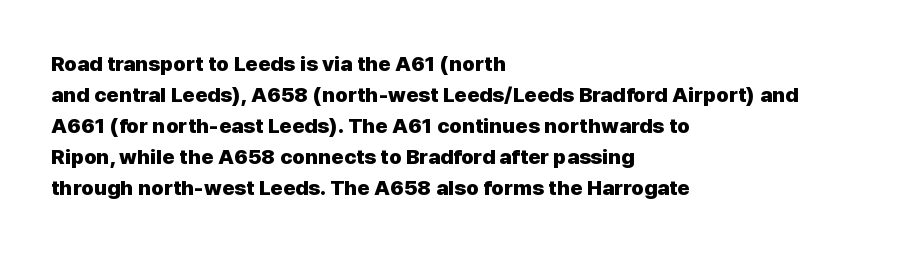
Q: Is the text bold? A: Yes.
Q: Is the text italic (slanted)? A: No, it is upright.
Q: Is the text underlined? A: No.
Q: How is the paragraph aligned? A: Left-aligned.
Q: Is the spacing between letters normal or unusually wide? A: Normal.
Q: Is the spacing between lines tight, normal or loose? A: Normal.
